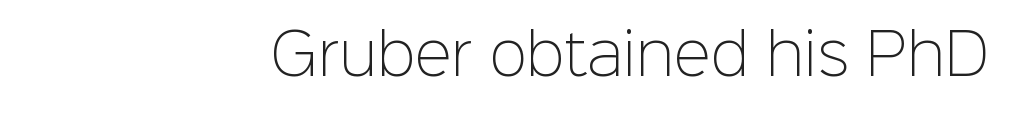
{"serif": "no", "italic": "no", "bold": "no", "weight": "light", "width": "normal", "stroke_contrast": "low", "x_height": "medium", "monospaced": "no", "underline": "no", "align": "right", "letter_spacing": "normal", "letter_spacing_em": 0.0, "glyph_px": 56}
